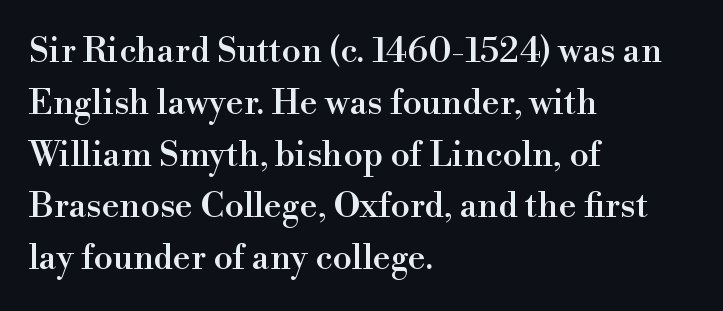
The image shows 35 px serif type, upright; set left-aligned, normal line spacing (1.48x), normal letter spacing, not underlined; a small x-height.
